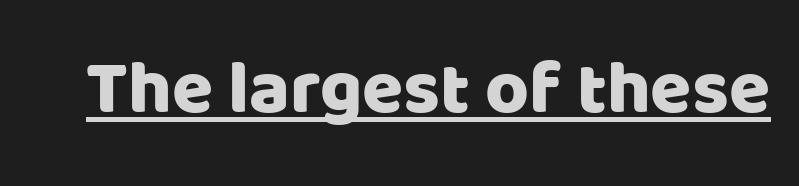
{"serif": "no", "italic": "no", "width": "normal", "stroke_contrast": "low", "x_height": "large", "monospaced": "no", "underline": "yes", "letter_spacing": "normal", "letter_spacing_em": 0.0, "glyph_px": 75}
